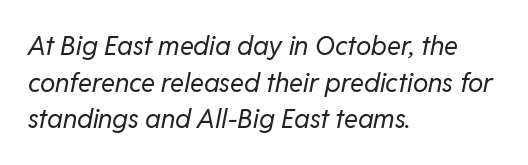
Q: Is the text bold? A: No.
Q: Is the text italic (slanted)? A: Yes, it leans right by about 11 degrees.
Q: Is the text underlined? A: No.
Q: How is the paragraph aligned? A: Left-aligned.
Q: Is the spacing between letters normal or unusually wide? A: Normal.
Q: Is the spacing between lines tight, normal or loose? A: Normal.
